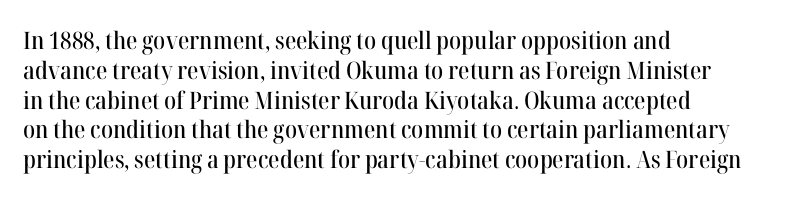
The image shows 24 px text type, upright; set left-aligned, line spacing 1.24x, normal letter spacing, not underlined.
